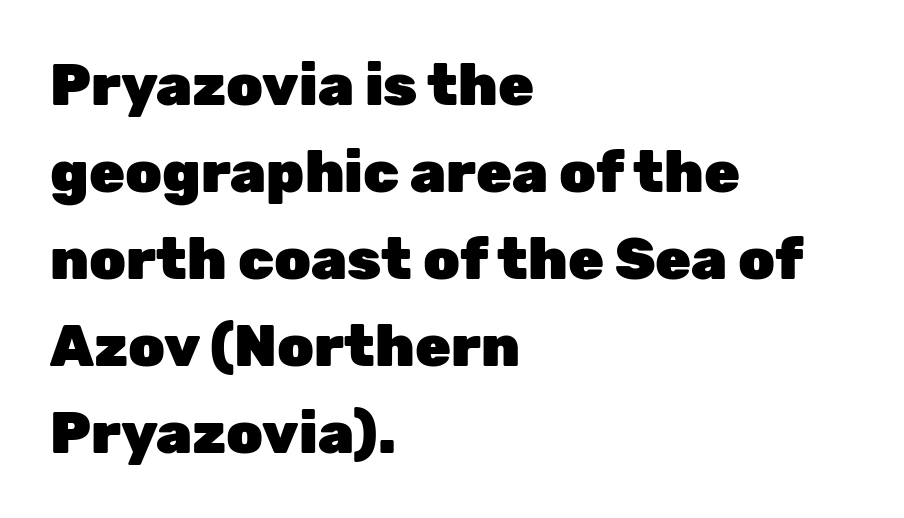
The image shows 58 px heavy sans-serif type, upright; set left-aligned, normal line spacing (1.5x), normal letter spacing, not underlined; low stroke contrast and a medium x-height.
